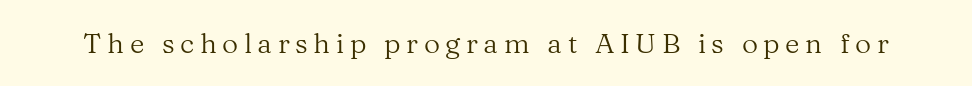
The lettering stays uniformly vertical, giving the passage a roman look. A light-to-regular cut is what we see here. The gaps between neighbouring characters are conspicuously large. The rendering uses natural spacing where letterforms have individual widths.
